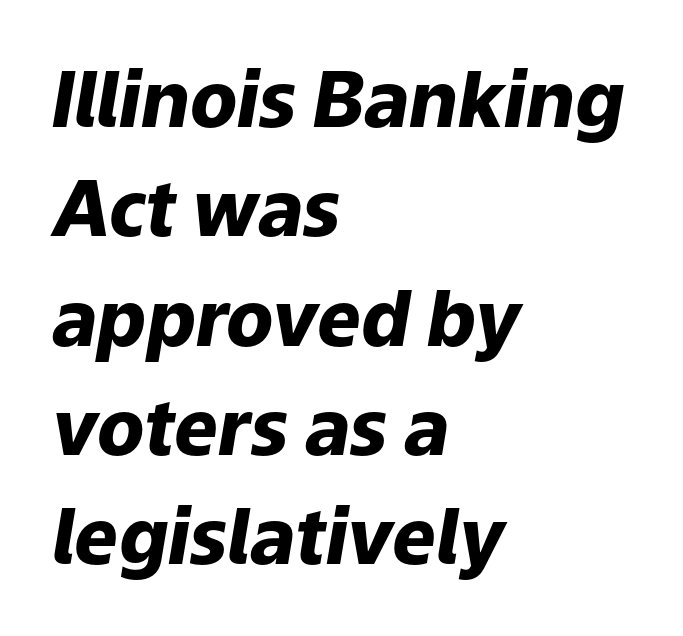
{"italic": "yes", "lean": "right", "slant_degrees": 9, "bold": "yes", "weight": "heavy", "width": "normal", "stroke_contrast": "low", "x_height": "medium", "monospaced": "no", "underline": "no", "align": "left", "line_spacing": "normal", "line_spacing_ratio": 1.42, "letter_spacing": "normal", "letter_spacing_em": 0.0, "glyph_px": 77}
